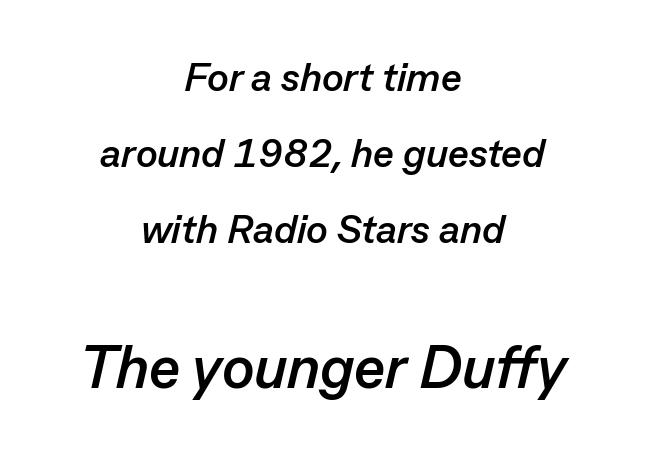
{"italic": "yes", "lean": "right", "slant_degrees": 13, "bold": "yes", "weight": "semibold", "width": "normal", "stroke_contrast": "low", "x_height": "medium", "monospaced": "no", "underline": "no", "align": "center", "line_spacing": "loose", "line_spacing_ratio": 1.9, "letter_spacing": "normal", "letter_spacing_em": 0.0, "larger_block": "second", "size_ratio": 1.5, "glyph_px": 60}
